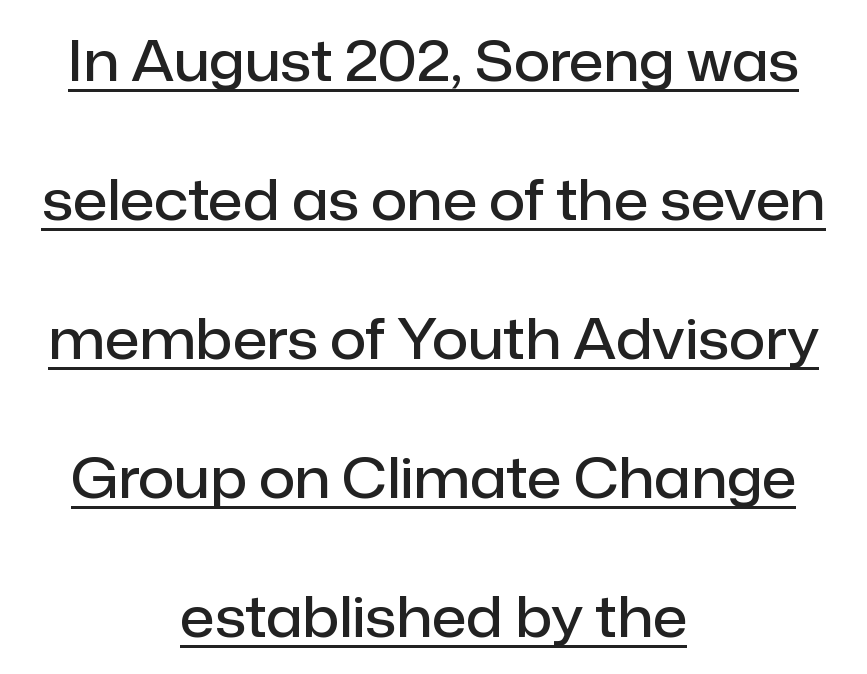
The image shows 56 px semibold sans-serif type, upright; set centered, loose line spacing (2.48x), normal letter spacing, underlined; low stroke contrast and a medium x-height.
